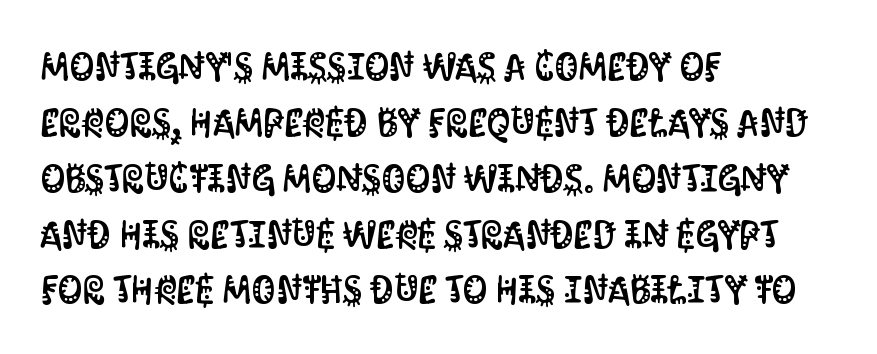
{"serif": "no", "italic": "no", "width": "condensed", "stroke_contrast": "medium", "x_height": "large", "monospaced": "no", "underline": "no", "align": "left", "line_spacing": "normal", "line_spacing_ratio": 1.47, "letter_spacing": "normal", "letter_spacing_em": 0.0, "glyph_px": 38}
